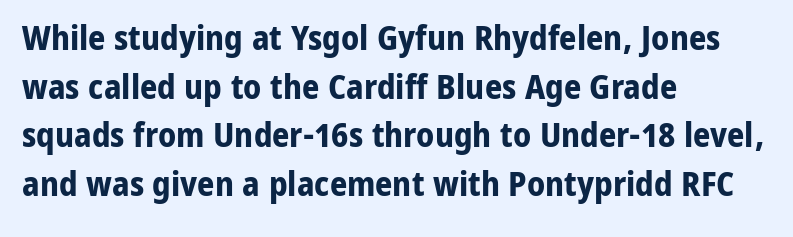
The image shows 34 px bold sans-serif type, upright; set left-aligned, normal line spacing (1.43x), normal letter spacing, not underlined; low stroke contrast and a medium x-height.
